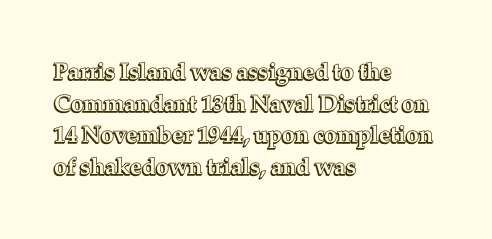
The tracking reads as untouched default to a designer's eye. These lines were composed using upright roman letters. A clean baseline with only descenders dipping below it. The designer left line spacing at the default. The lines are quadded left.
